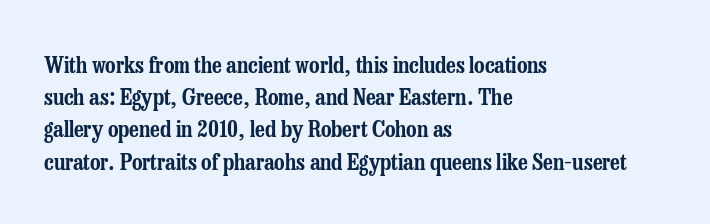
The image shows 23 px text type, upright; set left-aligned, normal line spacing (1.4x), normal letter spacing, not underlined.
